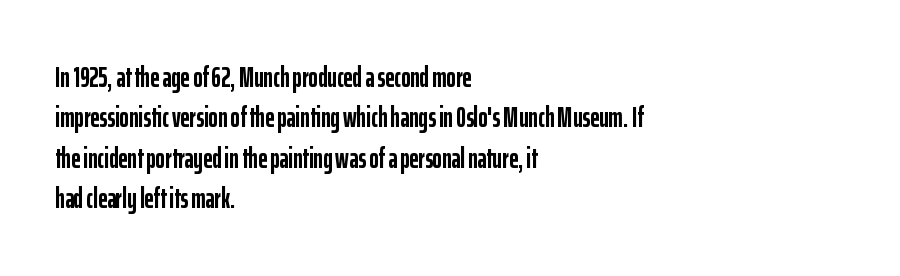
The image shows 28 px semibold, condensed sans-serif type, upright; set left-aligned, normal line spacing (1.44x), normal letter spacing, not underlined; low stroke contrast and a medium x-height.
